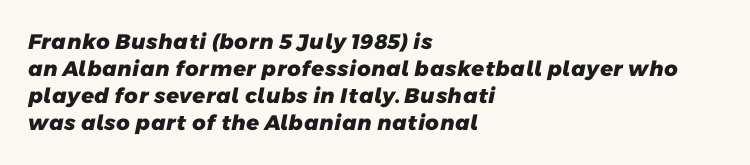
The space between consecutive lines is moderate. Left-aligned paragraph, ragged on the right. Just letters on the line, the space beneath them empty. Heft: maximum for text — a bold. Short note: letters normally spaced.
